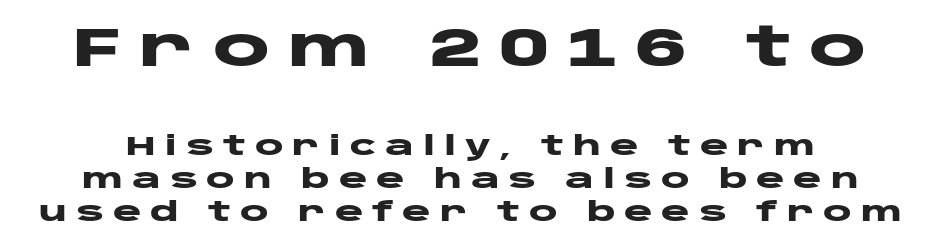
{"serif": "no", "italic": "no", "bold": "yes", "weight": "heavy", "width": "wide", "stroke_contrast": "low", "x_height": "large", "monospaced": "no", "underline": "no", "line_spacing_ratio": 1.23, "letter_spacing": "wide", "letter_spacing_em": 0.33, "larger_block": "first", "size_ratio": 2.0, "glyph_px": 54}
